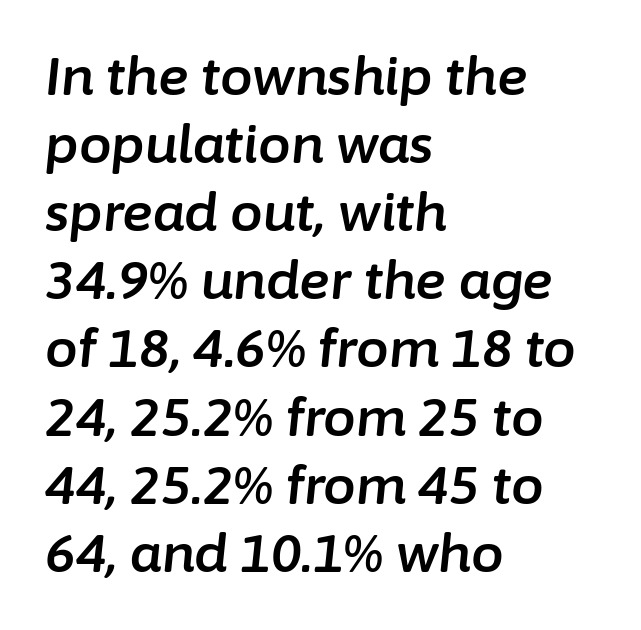
The image shows 52 px text type, italic (leaning right); set left-aligned, normal line spacing (1.31x), normal letter spacing, not underlined; low stroke contrast and a medium x-height.
